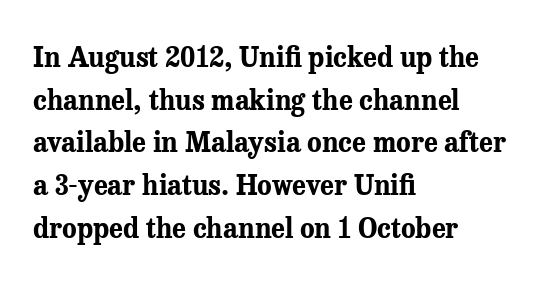
Typesetter's note: full bold, strokes at maximum text heaviness. Compared with typical paragraphs, the rows here are spaced about the same. Layout note: lines flush left. The passage shown is not underscored anywhere.
